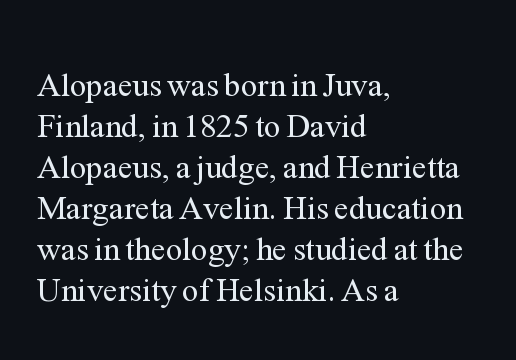
Q: Is the text bold? A: No.
Q: Is the text italic (slanted)? A: No, it is upright.
Q: Is the typeface a serif or a sans-serif typeface? A: Serif.
Q: Is the text underlined? A: No.
Q: How is the paragraph aligned? A: Left-aligned.
Q: Is the spacing between letters normal or unusually wide? A: Normal.
Q: Width (condensed, normal, or wide)? A: Normal.
Q: Stroke contrast? A: Medium.
Q: x-height? A: Medium.
Q: Monospaced? A: No.
